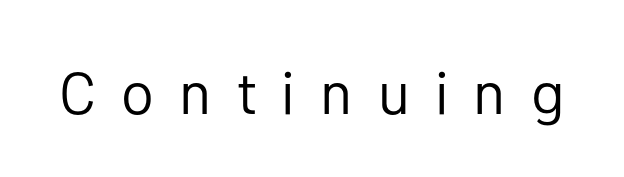
The image shows 60 px regular-weight sans-serif type, upright; set unusually wide letter spacing (+0.42 em), not underlined; low stroke contrast and a medium x-height.
